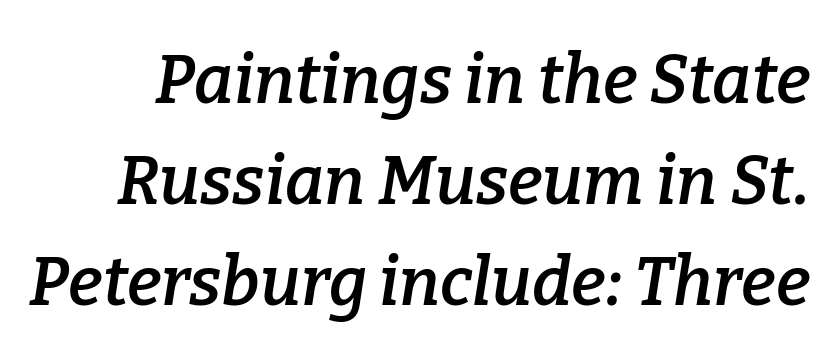
{"serif": "yes", "italic": "yes", "lean": "right", "slant_degrees": 9, "bold": "semi", "weight": "semibold", "width": "normal", "stroke_contrast": "low", "x_height": "medium", "monospaced": "no", "underline": "no", "line_spacing": "normal", "line_spacing_ratio": 1.51, "letter_spacing": "normal", "letter_spacing_em": 0.0, "glyph_px": 67}
